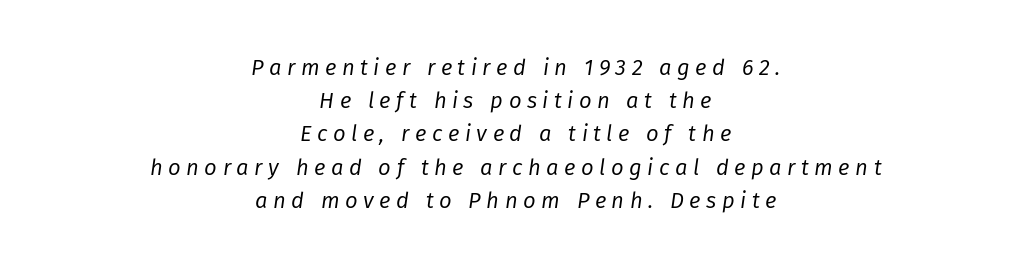
Just letters on the line, the space beneath them empty. The rendering uses a moderate line-height, typical for paragraphs. The strokes are not fattened; the text isn't bold. This sample uses expanded letter spacing, leaving extra air between glyphs. Every row of glyphs is offset so its center matches the block's center. Is the type slanted? Yes — the strokes lean at a clear angle.
